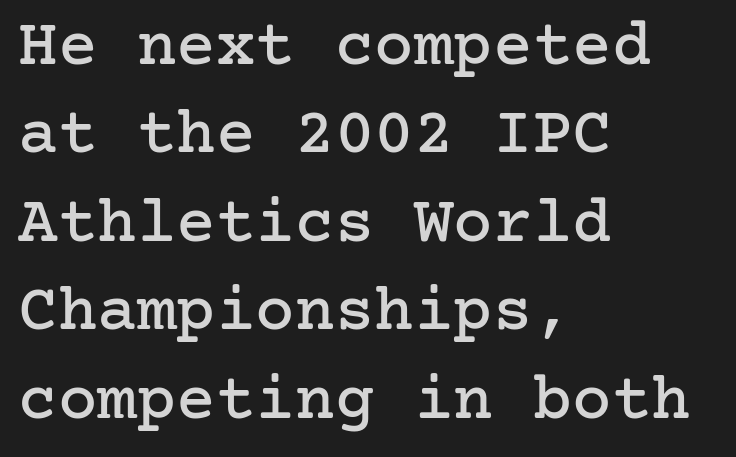
The image shows 66 px serif type, upright; set left-aligned, normal line spacing (1.34x), normal letter spacing, not underlined; low stroke contrast and a medium x-height.
